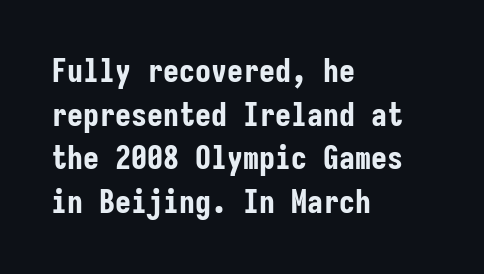
Q: Is the text bold? A: Yes.
Q: Is the text italic (slanted)? A: No, it is upright.
Q: Is the typeface a serif or a sans-serif typeface? A: Sans-serif.
Q: Is the text underlined? A: No.
Q: How is the paragraph aligned? A: Left-aligned.
Q: Is the spacing between letters normal or unusually wide? A: Normal.
Q: Is the spacing between lines tight, normal or loose? A: Normal.
Q: Width (condensed, normal, or wide)? A: Condensed.
Q: Stroke contrast? A: Low.
Q: x-height? A: Medium.
Q: Monospaced? A: Yes.
